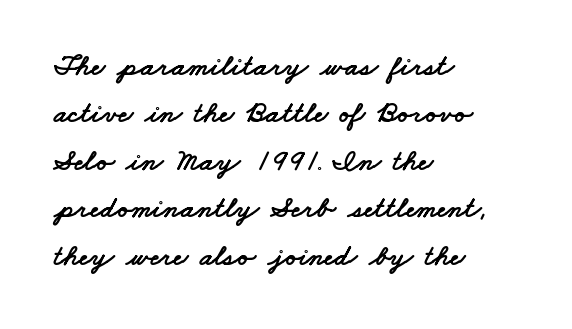
This sample uses plain, unmodified letter spacing. In terms of letterform style, serifs are entirely absent. The foot of each line stays bare and open. A classic flush-left, rag-right setting is used for this passage.
